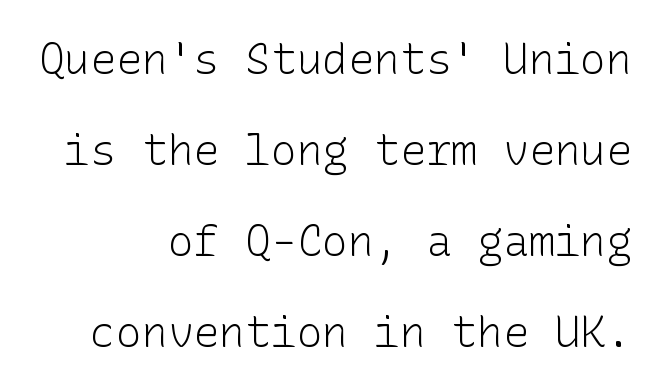
Students, note that the glyphs here touch the page at normal intervals. When letters stand straight like this, we call the style roman or upright. The setting favours the right margin, as signatures and pull-quotes sometimes do. The words here are not underlined. Grotesque or geometric, the face here clearly has no serifs.
